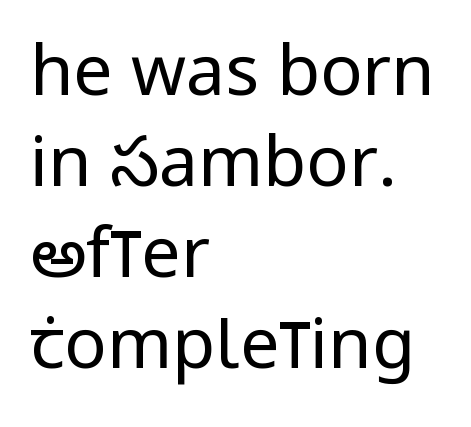
{"serif": "no", "italic": "no", "bold": "no", "weight": "regular", "width": "condensed", "stroke_contrast": "low", "x_height": "large", "monospaced": "no", "underline": "no", "align": "left", "line_spacing": "normal", "line_spacing_ratio": 1.3, "letter_spacing": "normal", "letter_spacing_em": 0.0, "glyph_px": 70}
